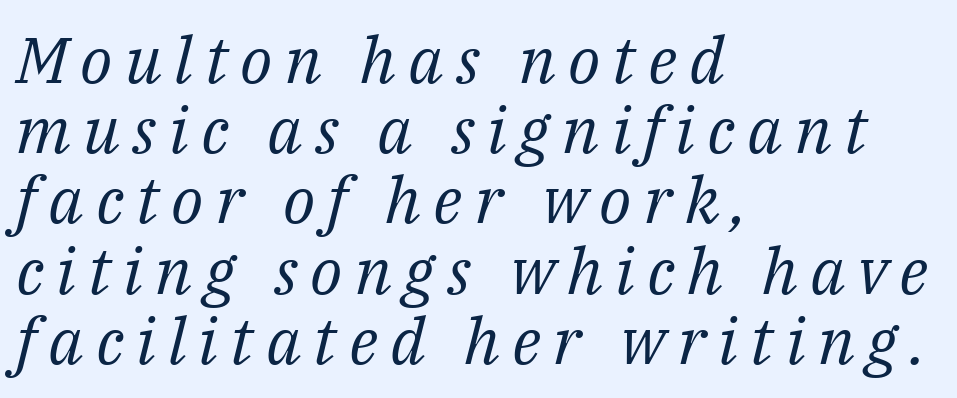
{"serif": "yes", "italic": "yes", "lean": "right", "slant_degrees": 14, "bold": "no", "weight": "regular", "width": "normal", "stroke_contrast": "medium", "x_height": "medium", "monospaced": "no", "underline": "no", "align": "left", "line_spacing": "tight", "line_spacing_ratio": 1.08, "glyph_px": 65}
